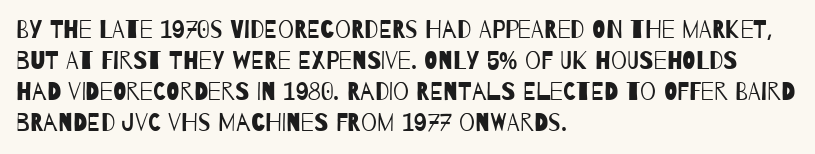
The image shows 25 px text type; set left-aligned, line spacing 1.24x, normal letter spacing, not underlined.
